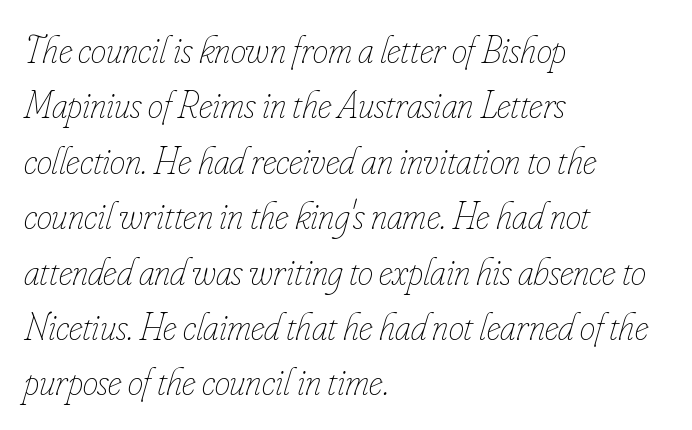
{"italic": "yes", "lean": "right", "slant_degrees": 16, "bold": "no", "weight": "thin", "width": "condensed", "stroke_contrast": "low", "x_height": "small", "monospaced": "no", "underline": "no", "align": "left", "line_spacing": "normal", "line_spacing_ratio": 1.42, "letter_spacing": "normal", "letter_spacing_em": 0.0, "glyph_px": 39}
